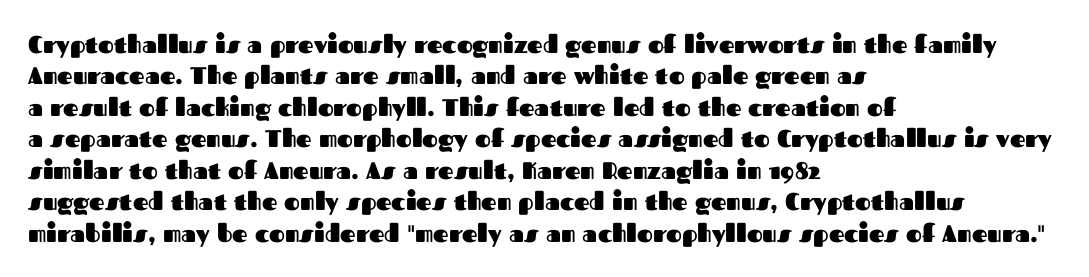
{"italic": "no", "bold": "yes", "underline": "no", "align": "left", "line_spacing": "normal", "line_spacing_ratio": 1.31, "letter_spacing": "normal", "letter_spacing_em": 0.0, "glyph_px": 24}
